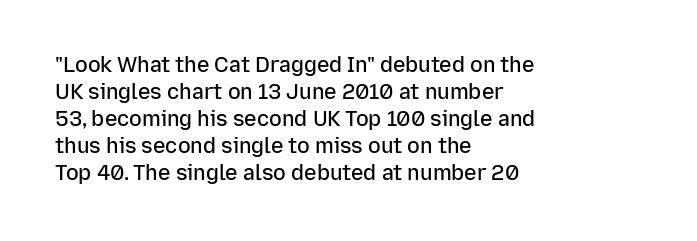
The image shows 21 px text type, upright; set left-aligned, normal line spacing (1.29x), normal letter spacing, not underlined.
